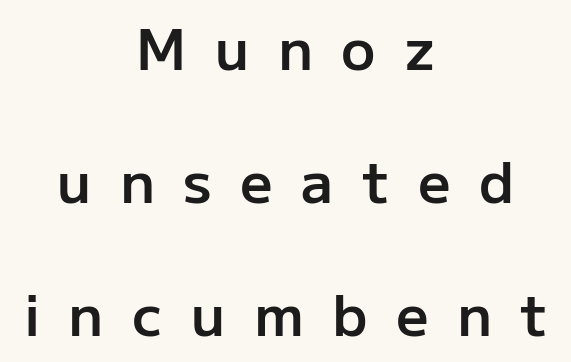
Q: Is the text bold? A: Semi-bold.
Q: Is the text italic (slanted)? A: No, it is upright.
Q: Is the typeface a serif or a sans-serif typeface? A: Sans-serif.
Q: Is the text underlined? A: No.
Q: How is the paragraph aligned? A: Centered.
Q: Is the spacing between letters normal or unusually wide? A: Unusually wide.
Q: Is the spacing between lines tight, normal or loose? A: Loose.
Q: Width (condensed, normal, or wide)? A: Normal.
Q: Stroke contrast? A: Low.
Q: x-height? A: Medium.
Q: Monospaced? A: No.
